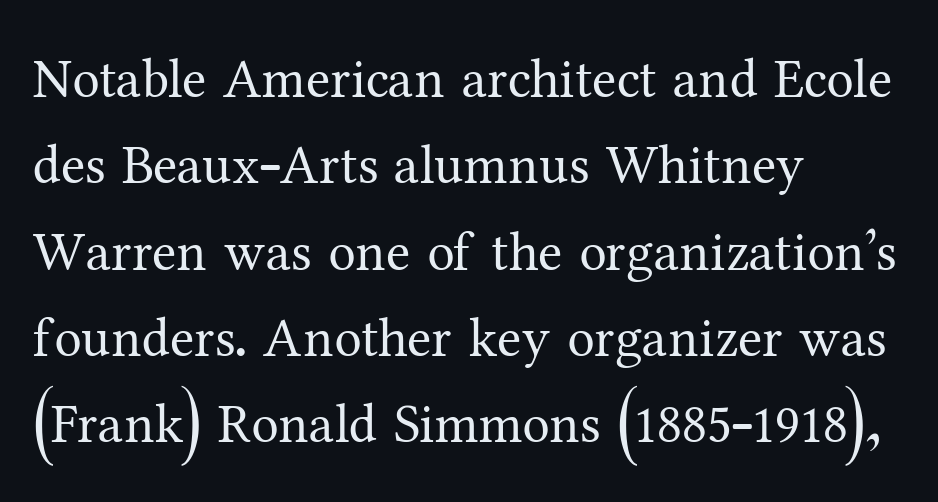
Q: Is the text bold? A: No.
Q: Is the text italic (slanted)? A: No, it is upright.
Q: Is the typeface a serif or a sans-serif typeface? A: Serif.
Q: Is the text underlined? A: No.
Q: How is the paragraph aligned? A: Left-aligned.
Q: Is the spacing between letters normal or unusually wide? A: Normal.
Q: Is the spacing between lines tight, normal or loose? A: Normal.
Q: Width (condensed, normal, or wide)? A: Normal.
Q: Stroke contrast? A: Medium.
Q: x-height? A: Medium.
Q: Monospaced? A: No.
